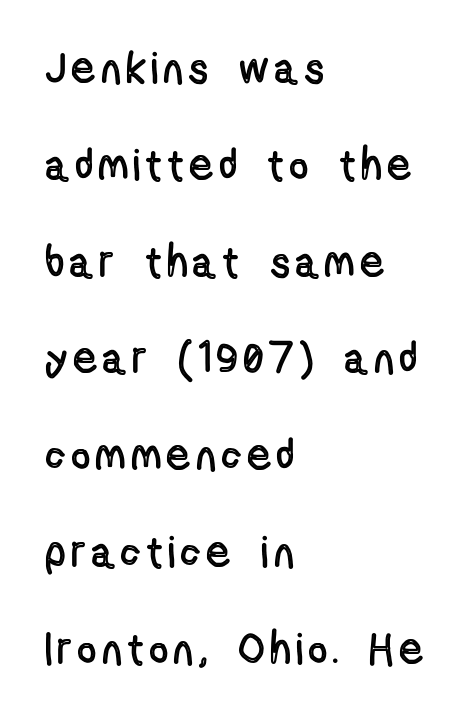
{"italic": "no", "width": "condensed", "x_height": "medium", "monospaced": "no", "underline": "no", "align": "left", "line_spacing": "loose", "line_spacing_ratio": 2.2, "glyph_px": 44}
